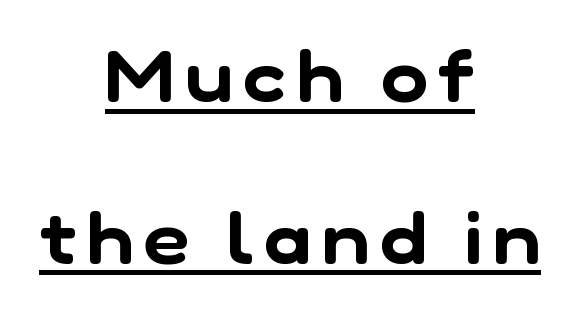
Q: Is the typeface a serif or a sans-serif typeface? A: Sans-serif.
Q: Is the text underlined? A: Yes.
Q: How is the paragraph aligned? A: Centered.
Q: Is the spacing between lines tight, normal or loose? A: Loose.
Q: Width (condensed, normal, or wide)? A: Normal.
Q: Stroke contrast? A: Low.
Q: x-height? A: Medium.
Q: Monospaced? A: No.
